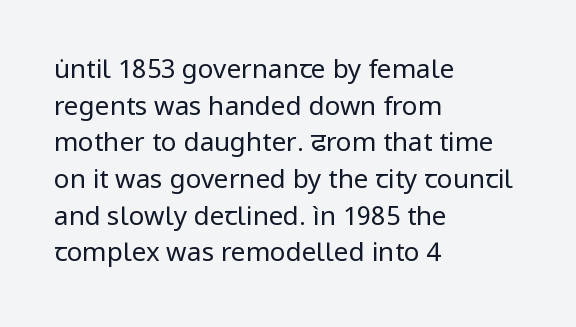
In CSS terms this would be text-align: left. The words here are not underlined. The font is comparable to plain body text, perhaps lighter. Every character sits straight up, as roman type does. The vertical gap from one line to the next is medium. Compared with typical body copy, the letter spacing here is the same.
